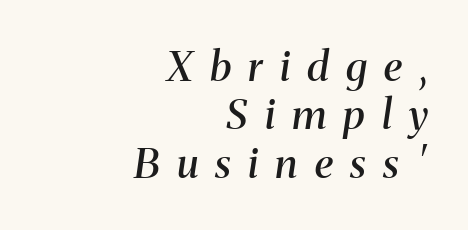
{"serif": "yes", "italic": "yes", "lean": "right", "slant_degrees": 8, "bold": "semi", "weight": "semibold", "width": "normal", "stroke_contrast": "medium", "x_height": "medium", "monospaced": "no", "underline": "no", "align": "right", "line_spacing_ratio": 1.18, "letter_spacing": "wide", "letter_spacing_em": 0.42, "glyph_px": 41}
